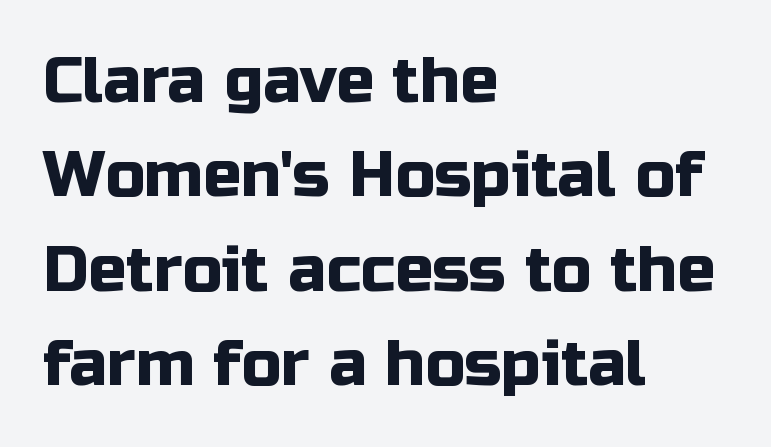
{"serif": "no", "italic": "no", "width": "normal", "stroke_contrast": "low", "x_height": "medium", "monospaced": "no", "underline": "no", "align": "left", "line_spacing": "normal", "line_spacing_ratio": 1.5, "letter_spacing": "normal", "letter_spacing_em": 0.0, "glyph_px": 63}
